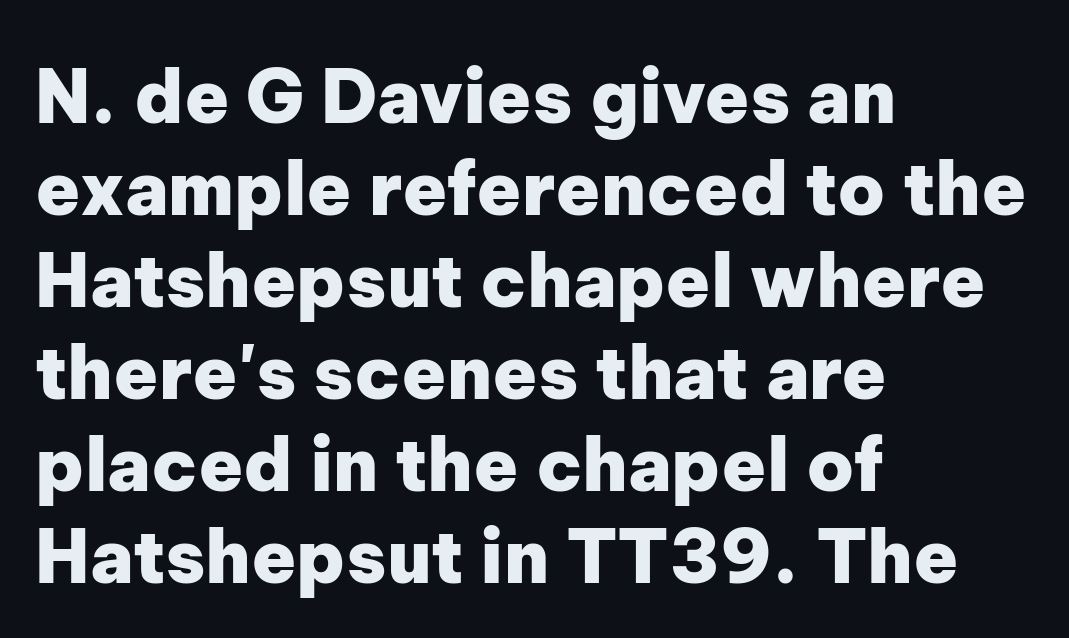
{"serif": "no", "italic": "no", "bold": "yes", "weight": "heavy", "width": "normal", "stroke_contrast": "low", "x_height": "medium", "monospaced": "no", "underline": "no", "align": "left", "line_spacing": "normal", "line_spacing_ratio": 1.26, "letter_spacing": "normal", "letter_spacing_em": 0.0, "glyph_px": 73}
